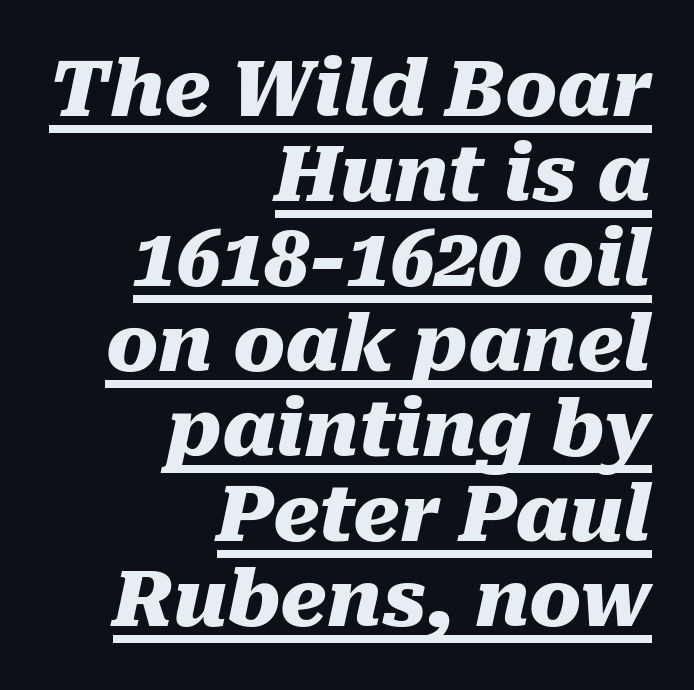
The image shows 78 px heavy type, italic (leaning right); set right-aligned, tight line spacing (1.09x), normal letter spacing, underlined; medium stroke contrast and a medium x-height.
